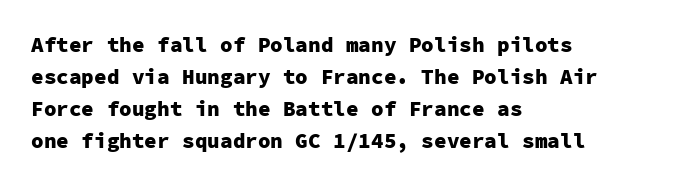
The type sits square on the baseline with zero lean. Summary of weight: heavy, a full bold. Interline gaps are of average width in this sample. The type is set solid horizontally, with unmodified tracking. Underline: absent.
